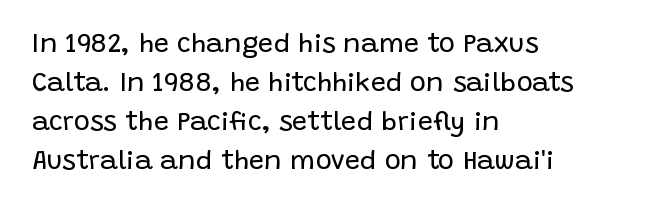
{"italic": "no", "bold": "no", "underline": "no", "align": "left", "line_spacing": "normal", "line_spacing_ratio": 1.44, "letter_spacing": "normal", "letter_spacing_em": 0.0, "glyph_px": 27}
